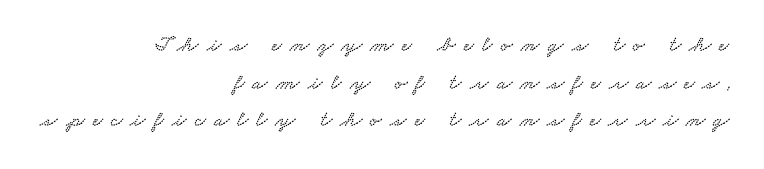
{"underline": "no", "align": "right", "line_spacing_ratio": 1.71, "letter_spacing": "wide", "letter_spacing_em": 0.37, "glyph_px": 22}
